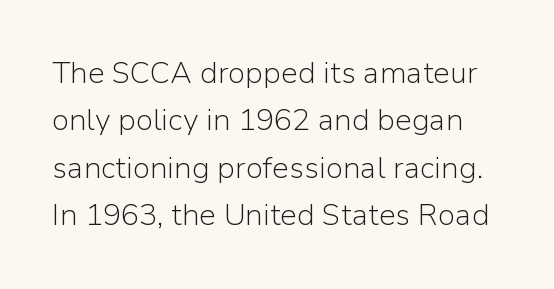
Q: Is the text bold? A: No.
Q: Is the text italic (slanted)? A: No, it is upright.
Q: Is the typeface a serif or a sans-serif typeface? A: Sans-serif.
Q: Is the text underlined? A: No.
Q: Is the spacing between letters normal or unusually wide? A: Normal.
Q: Is the spacing between lines tight, normal or loose? A: Normal.
Q: Width (condensed, normal, or wide)? A: Normal.
Q: Stroke contrast? A: Low.
Q: x-height? A: Medium.
Q: Monospaced? A: No.
